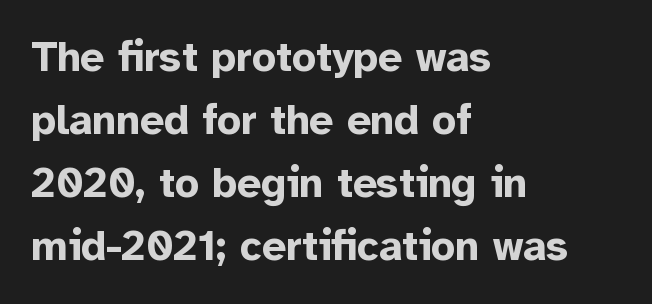
{"serif": "no", "italic": "no", "bold": "yes", "weight": "bold", "width": "normal", "stroke_contrast": "low", "x_height": "medium", "monospaced": "no", "underline": "no", "align": "left", "line_spacing": "normal", "line_spacing_ratio": 1.5, "letter_spacing": "normal", "letter_spacing_em": 0.0, "glyph_px": 42}
